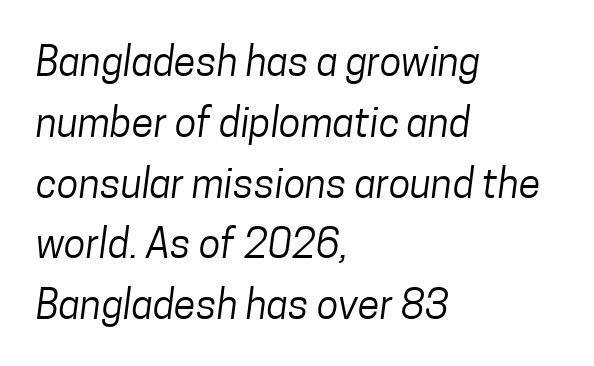
{"serif": "no", "bold": "no", "weight": "regular", "width": "condensed", "stroke_contrast": "low", "x_height": "medium", "monospaced": "no", "underline": "no", "align": "left", "line_spacing": "normal", "line_spacing_ratio": 1.52, "letter_spacing": "normal", "letter_spacing_em": 0.0, "glyph_px": 40}
